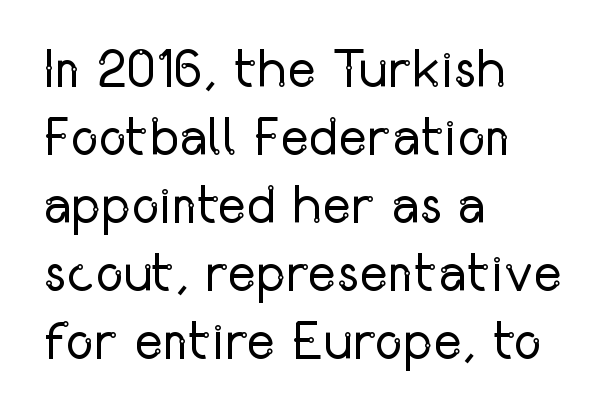
Q: Is the text bold? A: No.
Q: Is the text italic (slanted)? A: No, it is upright.
Q: Is the typeface a serif or a sans-serif typeface? A: Sans-serif.
Q: Is the text underlined? A: No.
Q: How is the paragraph aligned? A: Left-aligned.
Q: Is the spacing between letters normal or unusually wide? A: Normal.
Q: Is the spacing between lines tight, normal or loose? A: Normal.
Q: Width (condensed, normal, or wide)? A: Condensed.
Q: Stroke contrast? A: Low.
Q: x-height? A: Medium.
Q: Monospaced? A: No.
